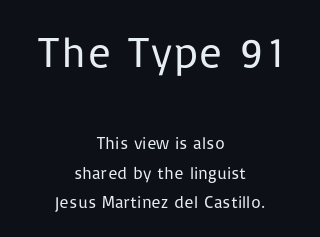
The image shows 43 px regular-weight sans-serif type, upright; set centered, line spacing 1.72x, normal letter spacing, not underlined; the first (top) block is 2.53x larger; low stroke contrast and a medium x-height.
